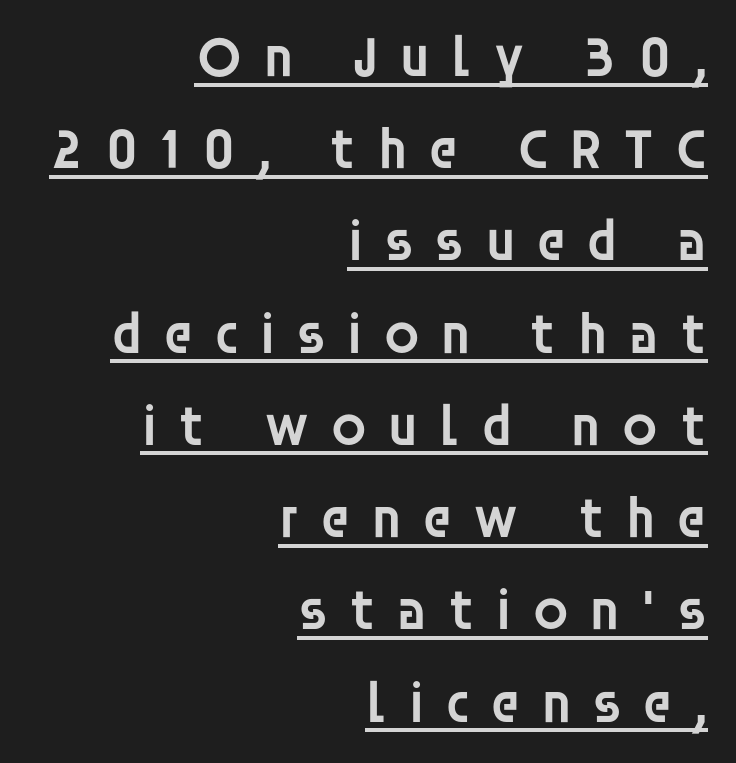
A rule runs beneath these lines of type. The type family on display is of the sans-serif kind. The tracking jumps out immediately: characters are airy and widely separated. You could not count columns in this text — the font is proportionally spaced. In terms of posture, this sample is upright.
